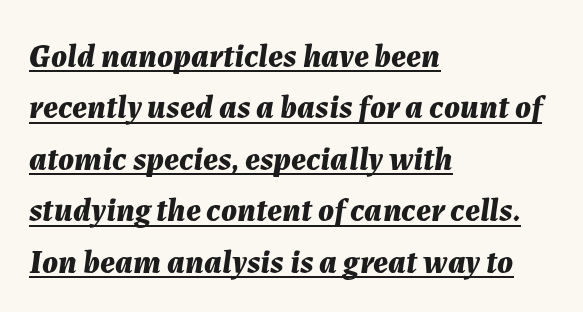
Italic: yes, the glyphs are oblique. These lines sit exactly where default settings would place them. This sample carries an underscore along the baseline area. Weight check: bold — yes, fully. Is the block centered? No — it sits flush against the left margin.
